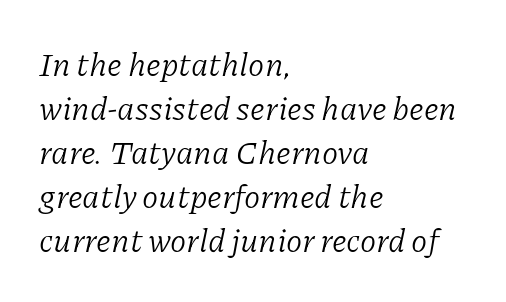
The image shows 33 px light serif type, italic (leaning right); set left-aligned, normal line spacing (1.33x), normal letter spacing, not underlined; low stroke contrast and a medium x-height.
